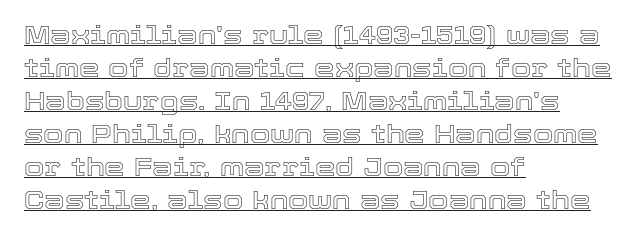
Underlined type. The rendering uses a moderate line-height, typical for paragraphs. A typesetter would call this zero additional tracking. No italicization has been applied; the sample stays upright. The passage is arranged the way most books set body copy — flush left.
